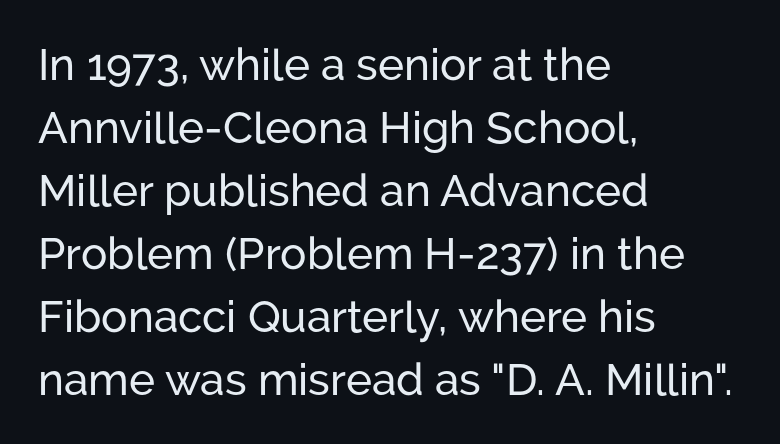
Proportional: the letters do not fall into vertical columns. This rendering features lettering with no underline. The leading is moderate, giving the passage an even texture. Ordinary non-slanted type is in use. To sum up the face: it is a sans, with no serifs. Letter spacing: default.
